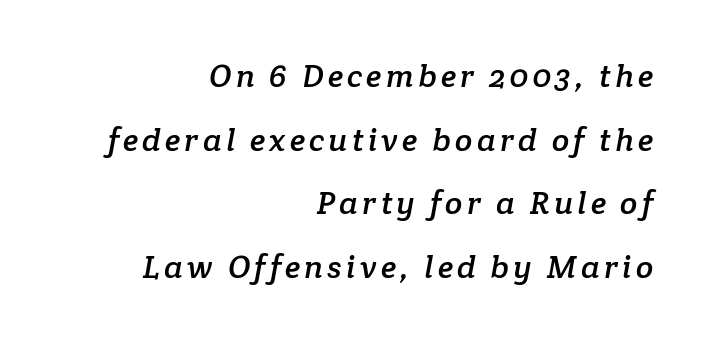
The image shows 32 px serif type; set right-aligned, loose line spacing (1.99x), not underlined; low stroke contrast and a medium x-height.
